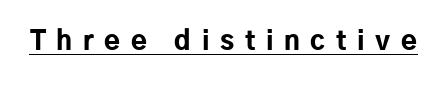
Summary of weight: heavy, a full bold. Upright lettering throughout. The gaps between neighbouring characters are conspicuously large. A typographer would call this underscored text.
